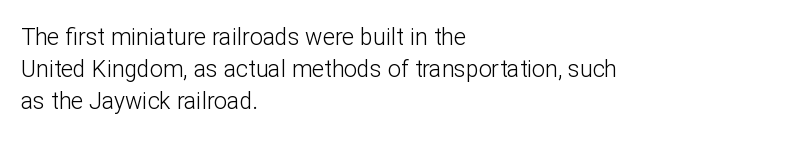
Q: Is the text bold? A: No.
Q: Is the text italic (slanted)? A: No, it is upright.
Q: Is the text underlined? A: No.
Q: How is the paragraph aligned? A: Left-aligned.
Q: Is the spacing between letters normal or unusually wide? A: Normal.
Q: Is the spacing between lines tight, normal or loose? A: Normal.
